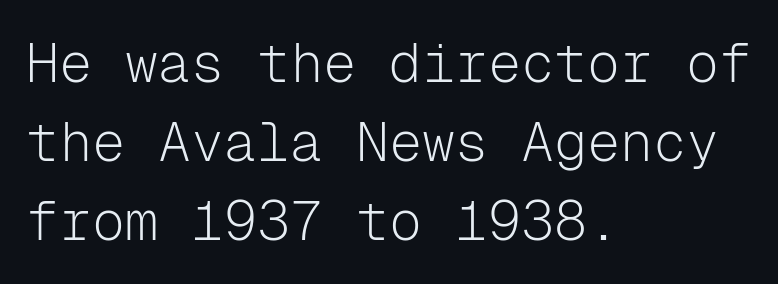
The image shows 55 px light sans-serif type, upright, monospaced; set left-aligned, normal line spacing (1.44x), normal letter spacing, not underlined; low stroke contrast and a medium x-height.
